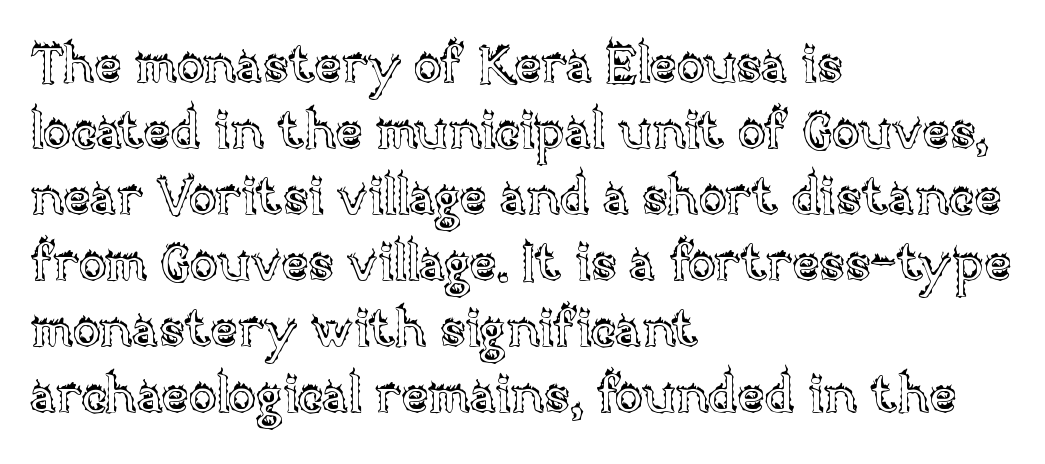
Q: Is the text italic (slanted)? A: No, it is upright.
Q: Is the text underlined? A: No.
Q: How is the paragraph aligned? A: Left-aligned.
Q: Is the spacing between letters normal or unusually wide? A: Normal.
Q: Is the spacing between lines tight, normal or loose? A: Normal.
Q: Width (condensed, normal, or wide)? A: Normal.
Q: x-height? A: Large.
Q: Monospaced? A: No.
